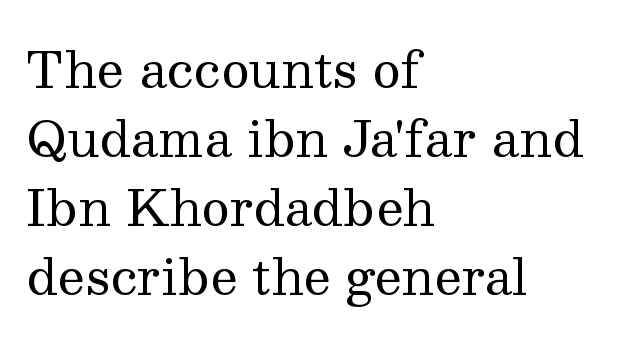
{"serif": "yes", "italic": "no", "bold": "no", "weight": "regular", "width": "normal", "stroke_contrast": "medium", "x_height": "medium", "monospaced": "no", "underline": "no", "align": "left", "line_spacing": "normal", "line_spacing_ratio": 1.41, "letter_spacing": "normal", "letter_spacing_em": 0.0, "glyph_px": 49}
